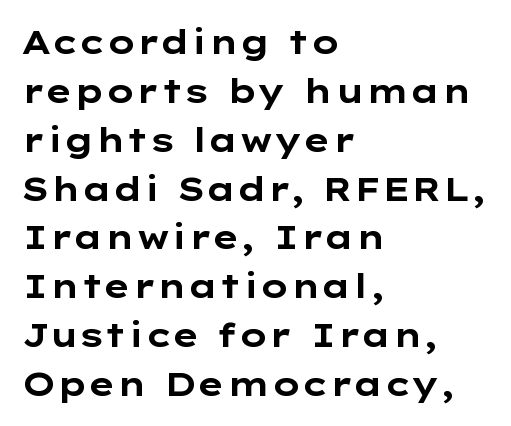
Q: Is the text bold? A: Yes.
Q: Is the text italic (slanted)? A: No, it is upright.
Q: Is the typeface a serif or a sans-serif typeface? A: Sans-serif.
Q: Is the text underlined? A: No.
Q: How is the paragraph aligned? A: Left-aligned.
Q: Is the spacing between letters normal or unusually wide? A: Normal.
Q: Is the spacing between lines tight, normal or loose? A: Normal.
Q: Width (condensed, normal, or wide)? A: Wide.
Q: Stroke contrast? A: Low.
Q: x-height? A: Medium.
Q: Monospaced? A: No.
